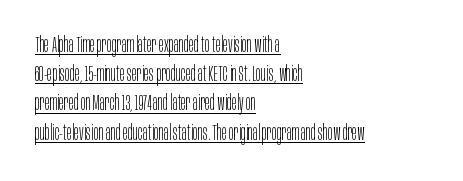
The image shows 21 px text type, upright; set left-aligned, normal line spacing (1.39x), normal letter spacing, underlined.
